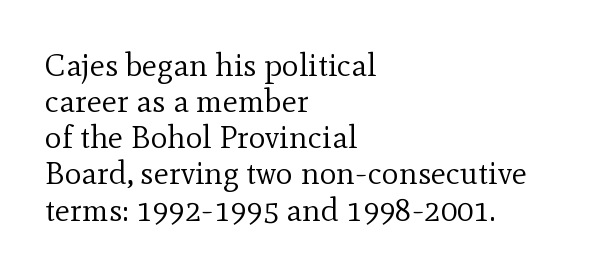
This is not heavy type; no bold has been used. Nope, not italic — everything's standing straight. Character widths vary here, with narrow letters taking less room than wide ones. The letters carry serifs — small finishing strokes at the ends of their stems.
